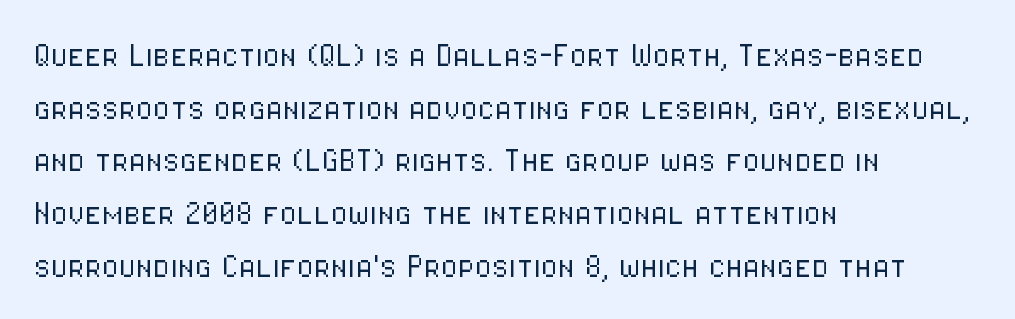
{"serif": "no", "italic": "no", "bold": "no", "weight": "light", "width": "condensed", "stroke_contrast": "low", "x_height": "medium", "monospaced": "no", "underline": "no", "align": "left", "line_spacing": "normal", "line_spacing_ratio": 1.35, "letter_spacing": "normal", "letter_spacing_em": 0.0, "glyph_px": 39}
